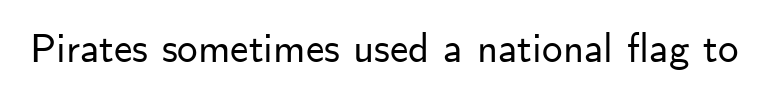
The image shows 41 px sans-serif type, upright; set normal letter spacing, not underlined; low stroke contrast and a small x-height.
